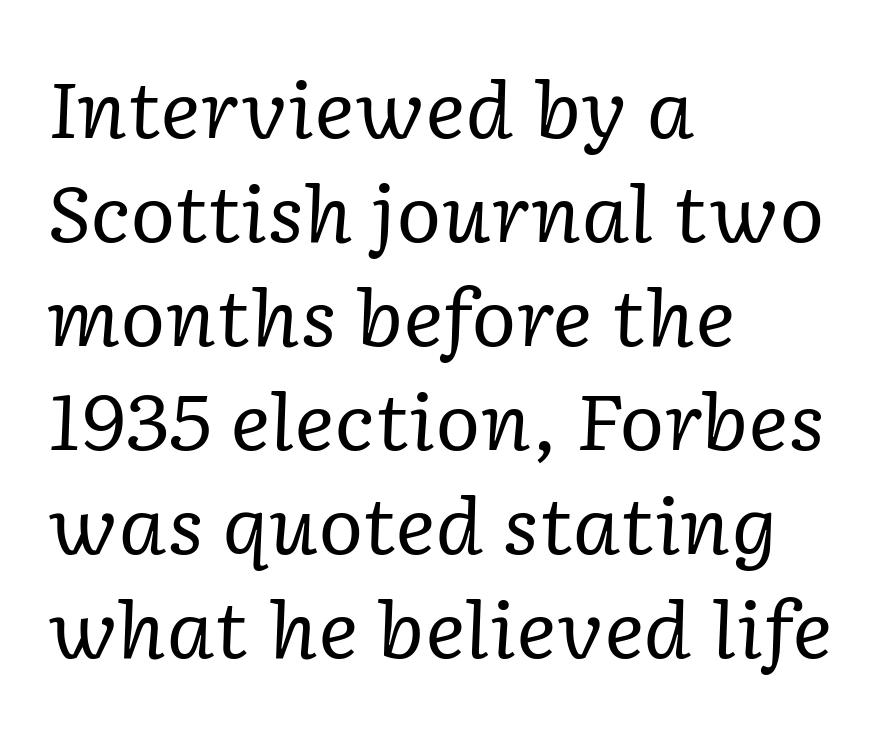
Q: Is the text bold? A: No.
Q: Is the text italic (slanted)? A: Yes, it leans right by about 2 degrees.
Q: Is the typeface a serif or a sans-serif typeface? A: Serif.
Q: Is the text underlined? A: No.
Q: How is the paragraph aligned? A: Left-aligned.
Q: Is the spacing between letters normal or unusually wide? A: Normal.
Q: Is the spacing between lines tight, normal or loose? A: Normal.
Q: Width (condensed, normal, or wide)? A: Normal.
Q: Stroke contrast? A: Low.
Q: x-height? A: Medium.
Q: Monospaced? A: No.
